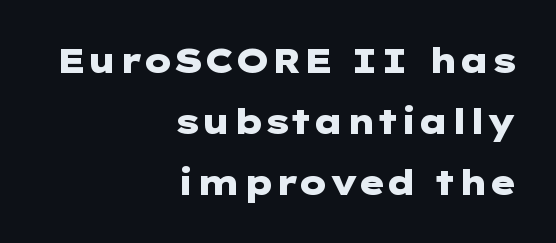
{"serif": "no", "italic": "no", "bold": "yes", "weight": "heavy", "width": "wide", "stroke_contrast": "low", "x_height": "medium", "underline": "no", "align": "right", "line_spacing_ratio": 1.79, "letter_spacing": "normal", "letter_spacing_em": 0.0, "glyph_px": 34}
